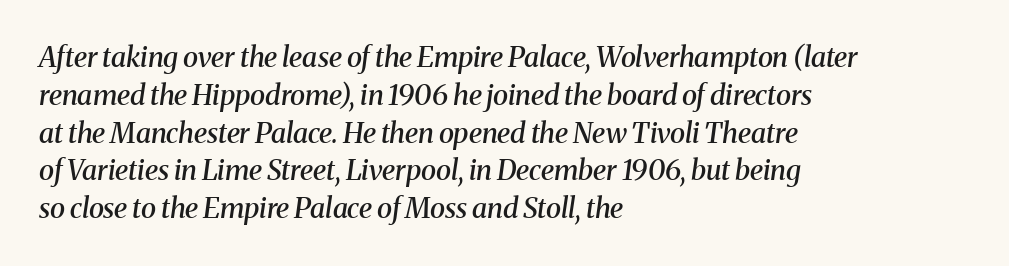
A typesetter would call this leading conventional body-copy spacing. Every row of glyphs begins at an identical x-position on the left. Set as a demibold, roughly 600 on the weight scale. Type style note: has serifs.
